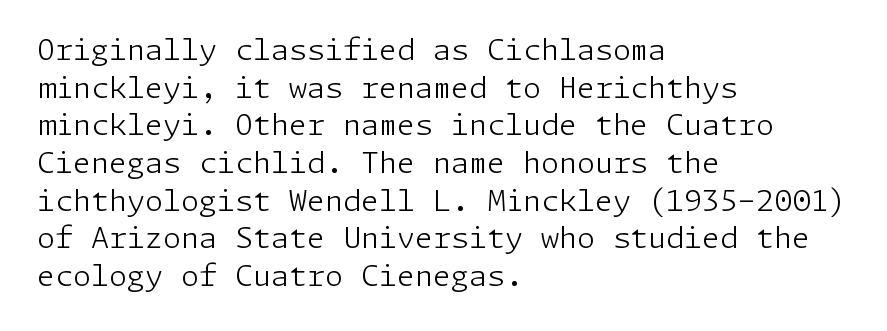
Leading: standard. In CSS terms this would be text-align: left. The letters look calm and open, with moderate or lighter stems. The font's upright variant was chosen for this text. Grotesque or geometric, the face here clearly has no serifs. The area under the type is left untouched.
